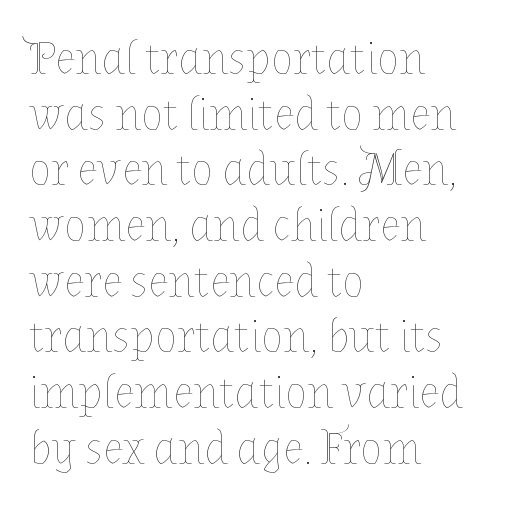
The passage shown is typed in a proportional face where columns would drift. The specimen omits any rule beneath the text block's lines. Look at the tracking — it's just the regular setting, nothing added. These lines are set flush left with a ragged right edge.
